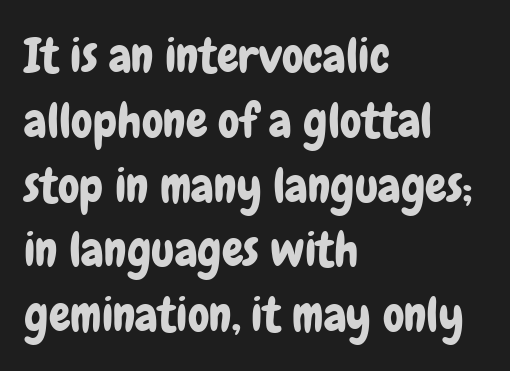
{"serif": "no", "italic": "no", "width": "condensed", "stroke_contrast": "low", "x_height": "medium", "monospaced": "no", "underline": "no", "align": "left", "line_spacing": "normal", "line_spacing_ratio": 1.35, "letter_spacing": "normal", "letter_spacing_em": 0.0, "glyph_px": 48}
